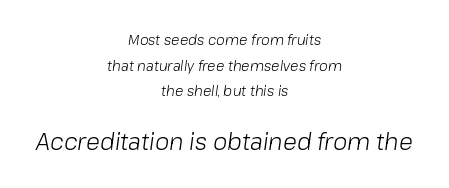
Vertical stems look standard width or narrower in stroke. The lines are quadded center. Nobody drew a line under any word here. Two sizes are in play, and the larger belongs to the second block. The specimen reads as italic at a glance.
